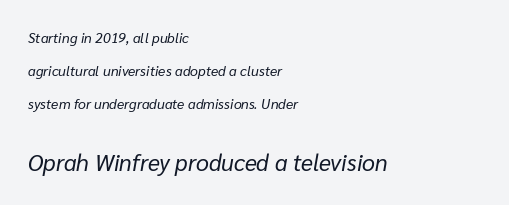
Q: Is the text bold? A: No.
Q: Is the text italic (slanted)? A: Yes, it leans right by about 10 degrees.
Q: Is the text underlined? A: No.
Q: How is the paragraph aligned? A: Left-aligned.
Q: Is the spacing between letters normal or unusually wide? A: Normal.
Q: Is the spacing between lines tight, normal or loose? A: Loose.
Q: Which block of text is set in a larger size, the first (top) or the second (bottom)? A: The second (bottom) one.
